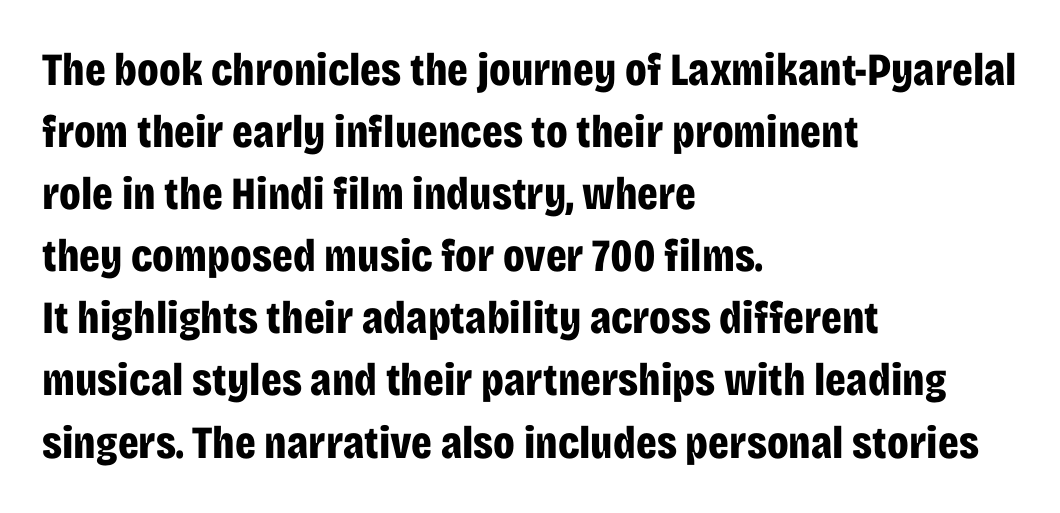
Q: Is the text bold? A: Yes.
Q: Is the text italic (slanted)? A: No, it is upright.
Q: Is the typeface a serif or a sans-serif typeface? A: Sans-serif.
Q: Is the text underlined? A: No.
Q: How is the paragraph aligned? A: Left-aligned.
Q: Is the spacing between letters normal or unusually wide? A: Normal.
Q: Is the spacing between lines tight, normal or loose? A: Normal.
Q: Width (condensed, normal, or wide)? A: Condensed.
Q: Stroke contrast? A: Low.
Q: x-height? A: Large.
Q: Monospaced? A: No.
